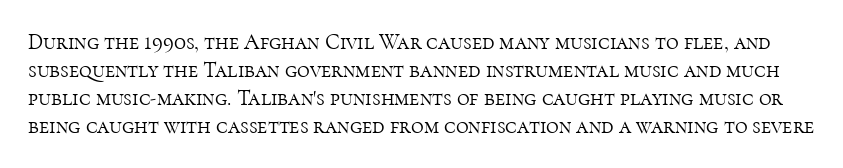
The image shows 22 px text type, upright; set normal line spacing (1.27x), normal letter spacing, not underlined.
